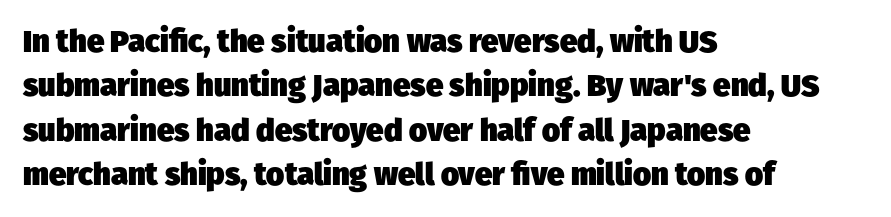
The image shows 31 px heavy sans-serif type; set left-aligned, normal line spacing (1.43x), normal letter spacing, not underlined; low stroke contrast and a medium x-height.
